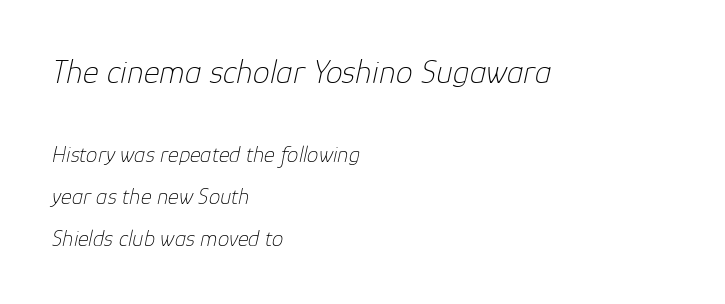
The image shows 34 px thin type, italic (leaning right); set left-aligned, line spacing 1.82x, normal letter spacing, not underlined; the first (top) block is 1.48x larger; low stroke contrast and a medium x-height.
